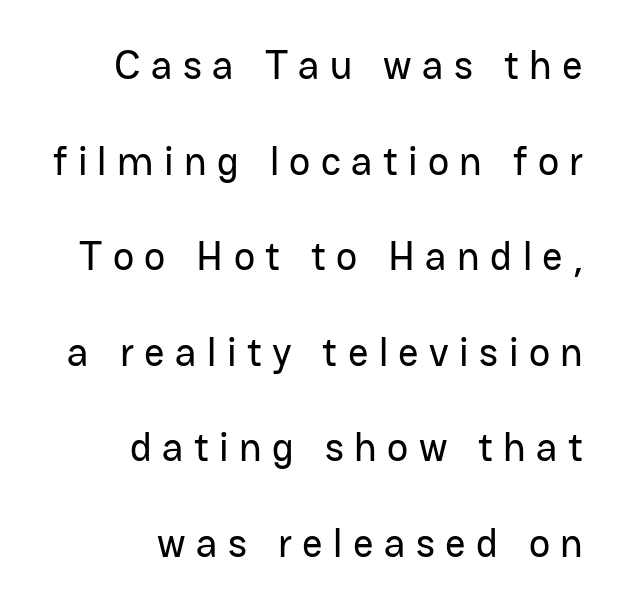
{"serif": "no", "italic": "no", "width": "normal", "stroke_contrast": "low", "x_height": "medium", "monospaced": "no", "underline": "no", "align": "right", "line_spacing": "loose", "line_spacing_ratio": 2.39, "letter_spacing": "wide", "letter_spacing_em": 0.26, "glyph_px": 40}
